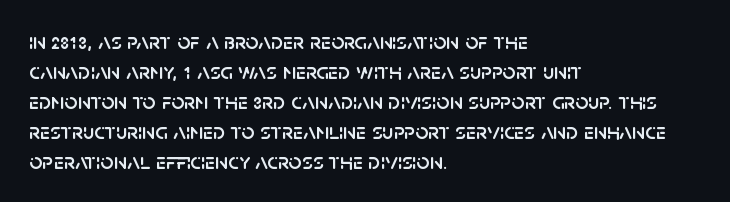
The image shows 23 px text type, upright; set left-aligned, normal line spacing (1.3x), normal letter spacing, not underlined.
